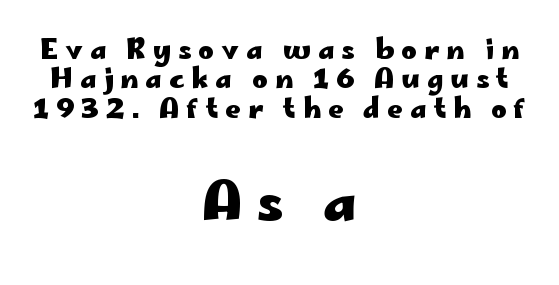
Q: Is the text bold? A: Yes.
Q: Is the text italic (slanted)? A: No, it is upright.
Q: Is the typeface a serif or a sans-serif typeface? A: Sans-serif.
Q: Is the text underlined? A: No.
Q: How is the paragraph aligned? A: Centered.
Q: Is the spacing between letters normal or unusually wide? A: Unusually wide.
Q: Is the spacing between lines tight, normal or loose? A: Tight.
Q: Which block of text is set in a larger size, the first (top) or the second (bottom)? A: The second (bottom) one.
Q: Width (condensed, normal, or wide)? A: Wide.
Q: Stroke contrast? A: Low.
Q: x-height? A: Small.
Q: Monospaced? A: No.
